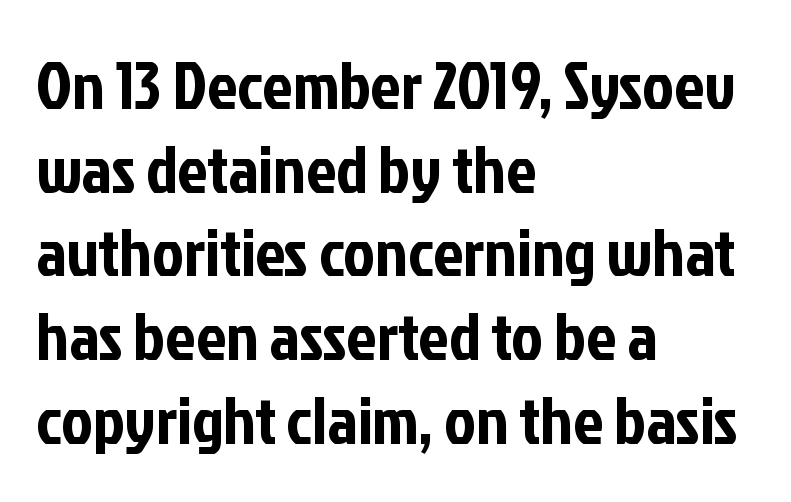
{"serif": "no", "italic": "no", "width": "condensed", "stroke_contrast": "low", "x_height": "medium", "monospaced": "no", "underline": "no", "align": "left", "line_spacing": "normal", "line_spacing_ratio": 1.25, "letter_spacing": "normal", "letter_spacing_em": 0.0, "glyph_px": 67}
